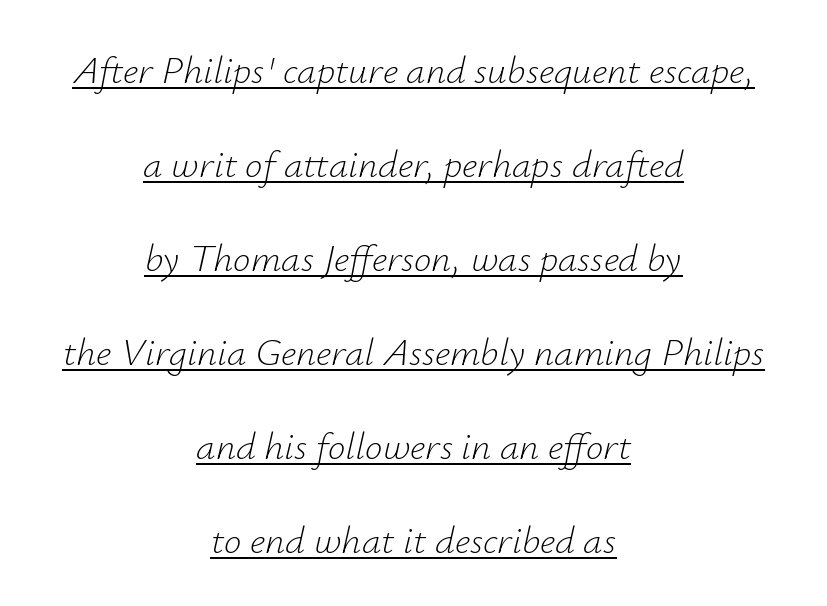
This sample trades compactness for vertical openness between lines. Visually the block forms a symmetrical silhouette, jagged on both flanks. Check the space under the baseline: a stroke is drawn there. The font sits on the lighter half of the weight spectrum, regular included. Characters follow at the spacing the type designer built in. Compared with ordinary roman type, these characters are visibly tilted.
